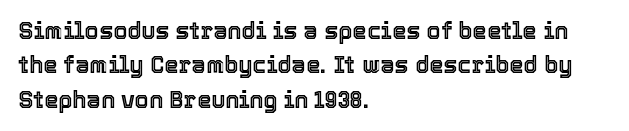
If you drew a ruler down the left edge, every line would touch it. Any mark beneath the type? The region is blank. Vertical spacing — default. It's the straight-up-and-down kind of type.
